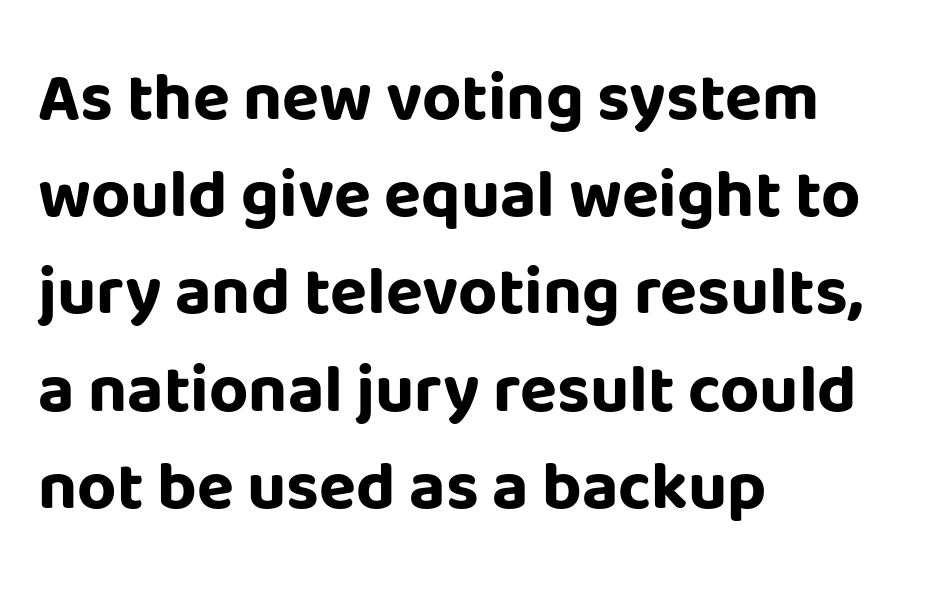
The image shows 68 px bold sans-serif type, upright; set left-aligned, normal line spacing (1.43x), normal letter spacing, not underlined; low stroke contrast and a large x-height.
